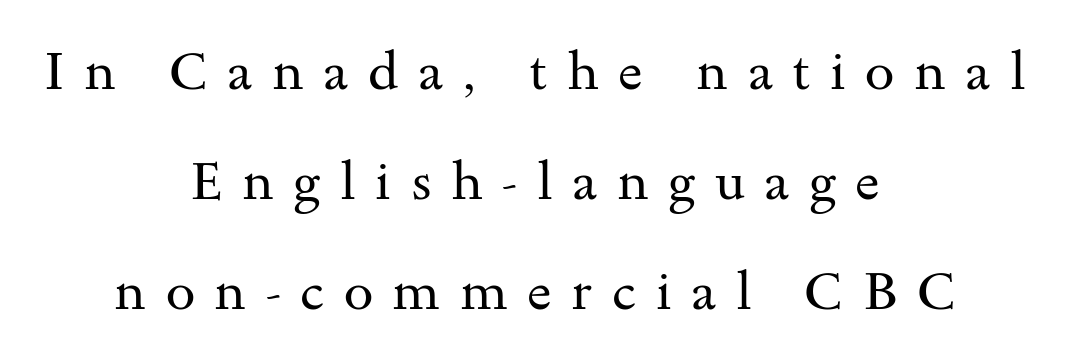
{"serif": "yes", "italic": "no", "bold": "no", "weight": "regular", "width": "wide", "stroke_contrast": "medium", "x_height": "small", "monospaced": "no", "underline": "no", "align": "center", "line_spacing": "loose", "line_spacing_ratio": 2.08, "letter_spacing": "wide", "letter_spacing_em": 0.37, "glyph_px": 53}
